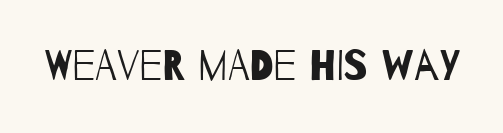
{"serif": "no", "bold": "no", "weight": "regular", "width": "condensed", "stroke_contrast": "low", "x_height": "large", "monospaced": "no", "underline": "no", "letter_spacing": "normal", "letter_spacing_em": 0.0, "glyph_px": 43}
